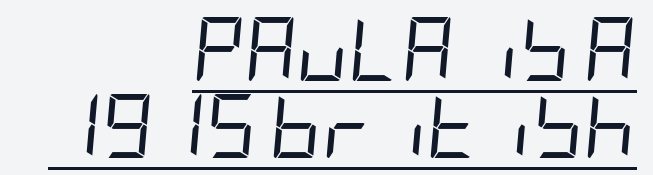
Spacing between characters is what you'd get straight out of the box. The cut favours lightness, reaching ordinary text weight at its darkest. This sample is right-justified, so line beginnings fall wherever the words allow. It's the slanting kind of type. Underline: present.
